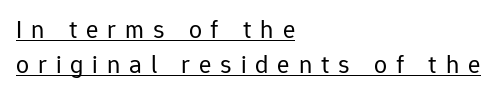
Q: Is the text bold? A: No.
Q: Is the text italic (slanted)? A: No, it is upright.
Q: Is the text underlined? A: Yes.
Q: How is the paragraph aligned? A: Left-aligned.
Q: Is the spacing between letters normal or unusually wide? A: Unusually wide.
Q: Is the spacing between lines tight, normal or loose? A: Normal.
